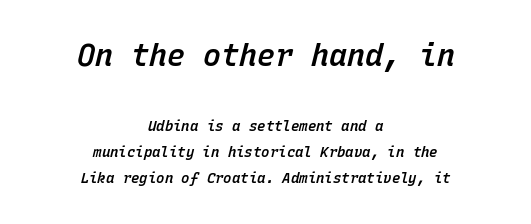
{"italic": "yes", "lean": "right", "slant_degrees": 15, "bold": "semi", "weight": "semibold", "width": "normal", "stroke_contrast": "low", "x_height": "medium", "monospaced": "yes", "underline": "no", "align": "center", "line_spacing_ratio": 1.86, "letter_spacing": "normal", "letter_spacing_em": 0.0, "larger_block": "first", "size_ratio": 2.14, "glyph_px": 30}
